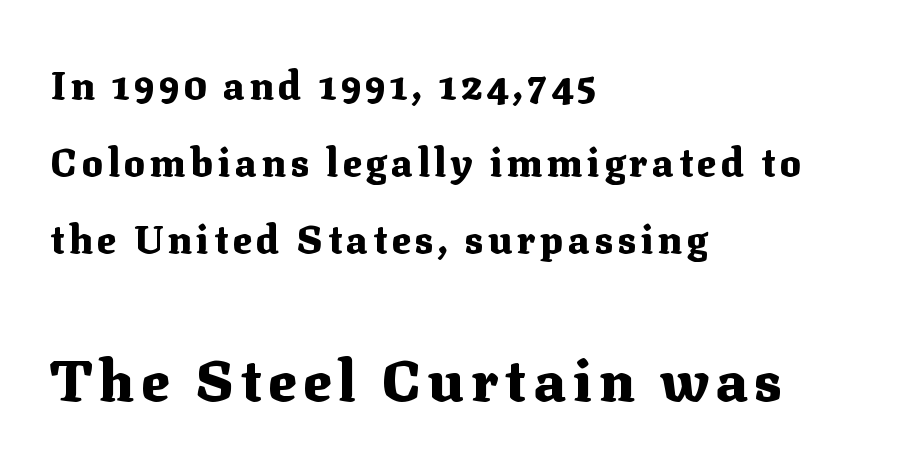
The block sitting lower on the canvas is the one with enlarged characters. Descenders hang freely into open space. These lines are rendered in a variable-pitch font. Line spacing here is loose. Notice how the passage keeps a crisp vertical edge on the left only.
